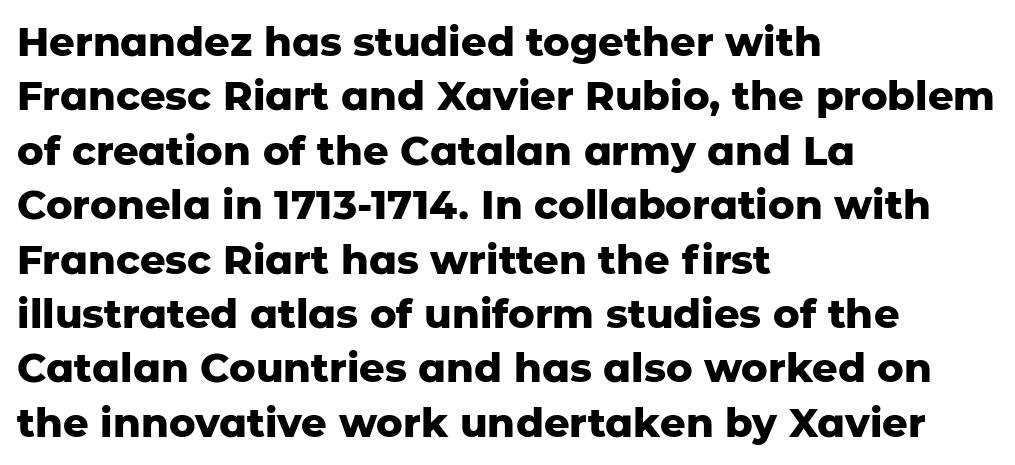
Q: Is the text bold? A: Yes.
Q: Is the text italic (slanted)? A: No, it is upright.
Q: Is the typeface a serif or a sans-serif typeface? A: Sans-serif.
Q: Is the text underlined? A: No.
Q: How is the paragraph aligned? A: Left-aligned.
Q: Is the spacing between letters normal or unusually wide? A: Normal.
Q: Is the spacing between lines tight, normal or loose? A: Normal.
Q: Width (condensed, normal, or wide)? A: Normal.
Q: Stroke contrast? A: Low.
Q: x-height? A: Medium.
Q: Monospaced? A: No.
